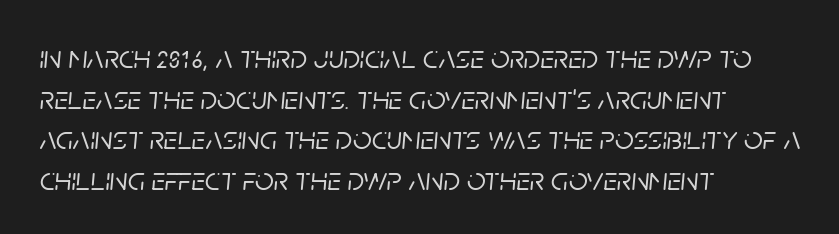
The image shows 33 px text type, italic (leaning right); set left-aligned, line spacing 1.23x, normal letter spacing, not underlined; low stroke contrast and a large x-height.
